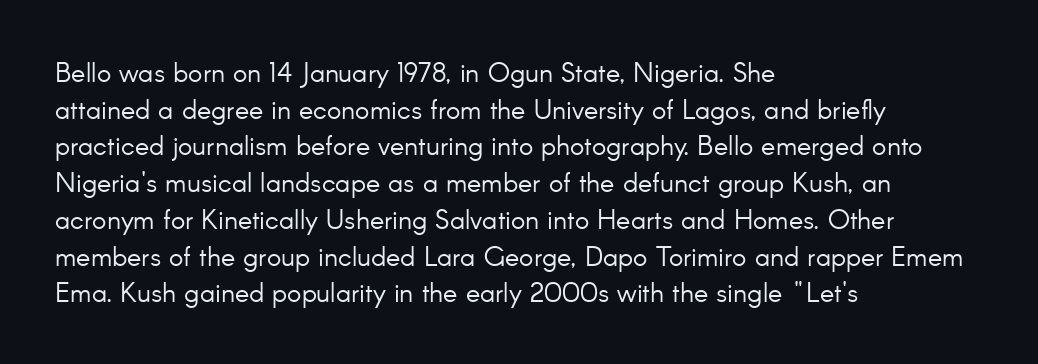
The image shows 27 px text type, upright; set left-aligned, normal line spacing (1.36x), normal letter spacing, not underlined.
